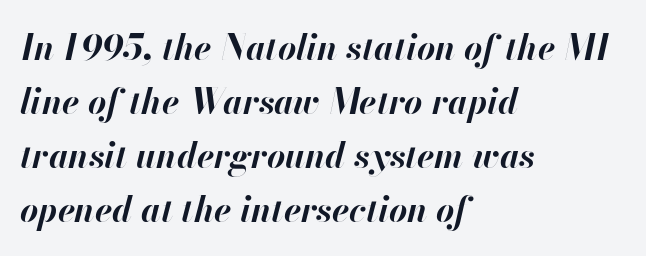
The specimen omits any rule beneath the text block's lines. Every letter is thick-stroked: bold, no question. No extra tracking has been applied to these lines. The paragraph shown leans on its left margin. Proportional: the letters do not fall into vertical columns.
